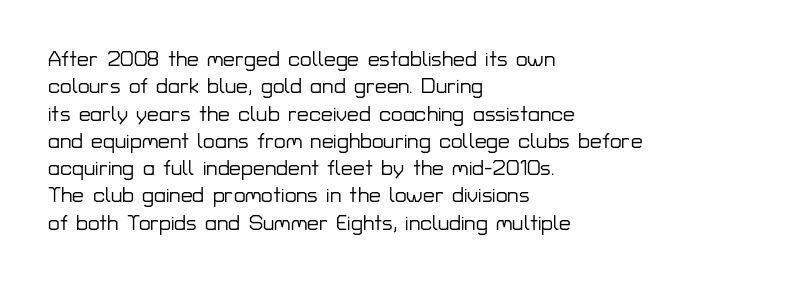
Q: Is the text italic (slanted)? A: No, it is upright.
Q: Is the text underlined? A: No.
Q: How is the paragraph aligned? A: Left-aligned.
Q: Is the spacing between letters normal or unusually wide? A: Normal.
Q: Is the spacing between lines tight, normal or loose? A: Normal.
